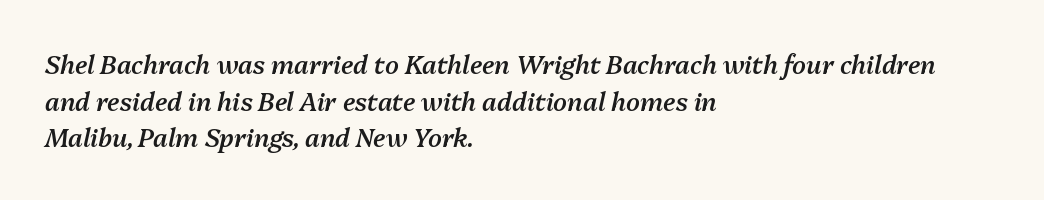
These lines stack with their left ends in a neat column. Tracking value appears to be zero — textbook default spacing. Caption: semibold face, moderately heavy strokes. The glyphs look as if they've been sheared to an angle.
